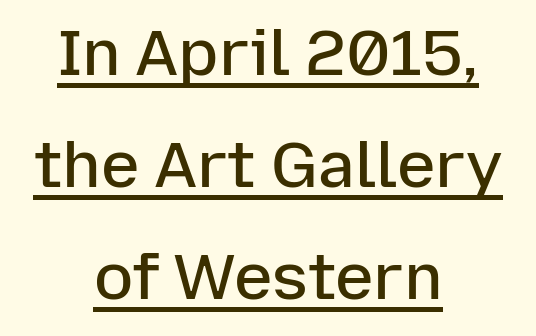
The image shows 65 px semibold sans-serif type, upright; set centered, line spacing 1.72x, normal letter spacing, underlined; low stroke contrast and a medium x-height.
